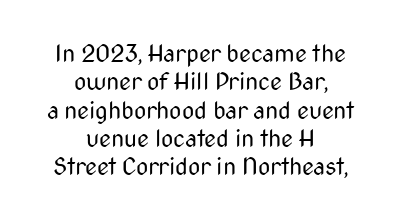
{"italic": "no", "bold": "no", "underline": "no", "align": "center", "line_spacing_ratio": 1.18, "letter_spacing": "normal", "letter_spacing_em": 0.0, "glyph_px": 24}
